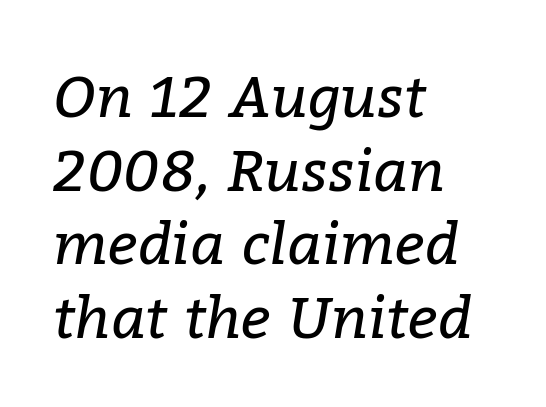
{"serif": "yes", "italic": "yes", "lean": "right", "slant_degrees": 9, "bold": "no", "weight": "regular", "width": "normal", "stroke_contrast": "low", "x_height": "medium", "monospaced": "no", "underline": "no", "align": "left", "line_spacing": "normal", "line_spacing_ratio": 1.27, "letter_spacing": "normal", "letter_spacing_em": 0.0, "glyph_px": 58}
